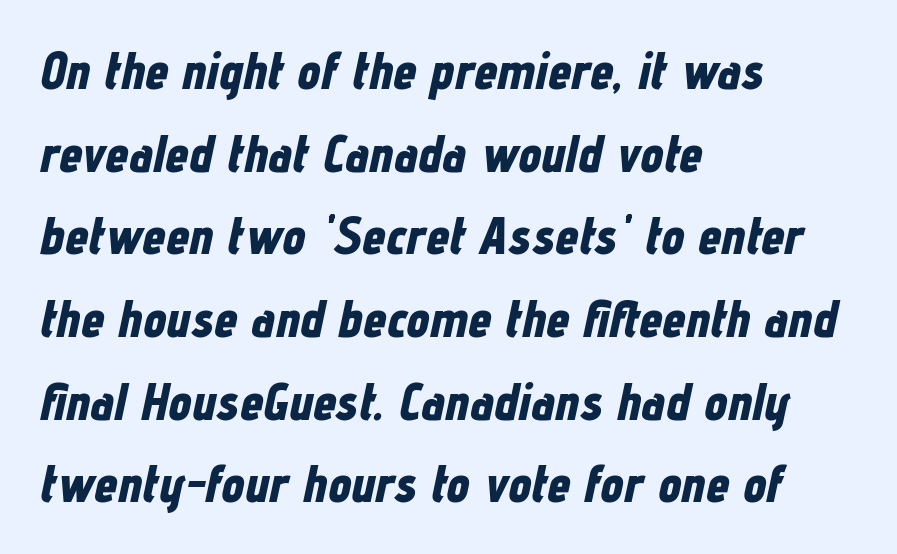
Q: Is the text bold? A: Yes.
Q: Is the text italic (slanted)? A: Yes, it leans right by about 12 degrees.
Q: Is the text underlined? A: No.
Q: How is the paragraph aligned? A: Left-aligned.
Q: Is the spacing between letters normal or unusually wide? A: Normal.
Q: Is the spacing between lines tight, normal or loose? A: Normal.
Q: Width (condensed, normal, or wide)? A: Condensed.
Q: Stroke contrast? A: Low.
Q: x-height? A: Medium.
Q: Monospaced? A: No.
